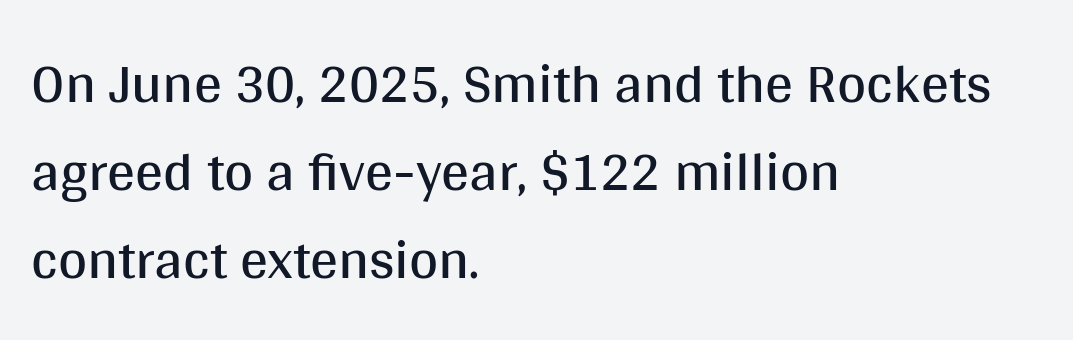
The image shows 56 px regular-weight sans-serif type, upright; set left-aligned, normal line spacing (1.57x), normal letter spacing, not underlined; medium stroke contrast and a large x-height.
